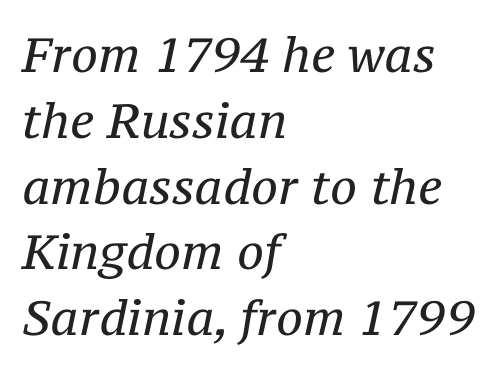
Notice how descenders clear the ascenders below comfortably — that's standard leading. Quick note: underline off. The line texture is even and compact thanks to regular tracking. Slant detected: the letters are inclined. Examine the stroke ends and you'll spot serifs. Is the type heavy? It reads as light-to-regular instead.
